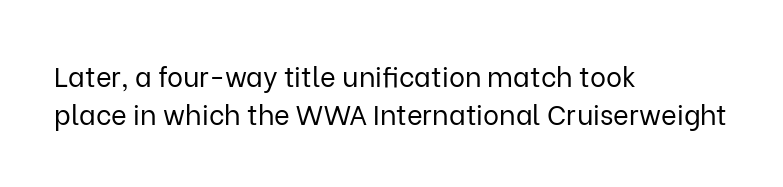
{"italic": "no", "bold": "no", "underline": "no", "align": "left", "line_spacing": "normal", "line_spacing_ratio": 1.4, "letter_spacing": "normal", "letter_spacing_em": 0.0, "glyph_px": 27}
